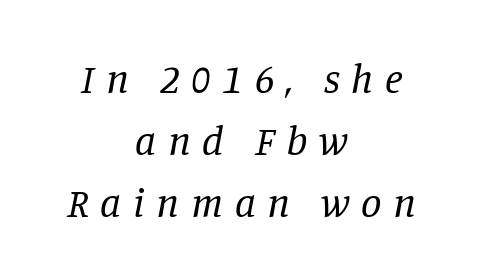
Q: Is the text bold? A: No.
Q: Is the text italic (slanted)? A: Yes, it leans right by about 11 degrees.
Q: Is the typeface a serif or a sans-serif typeface? A: Serif.
Q: Is the text underlined? A: No.
Q: How is the paragraph aligned? A: Centered.
Q: Is the spacing between letters normal or unusually wide? A: Unusually wide.
Q: Is the spacing between lines tight, normal or loose? A: Normal.
Q: Width (condensed, normal, or wide)? A: Normal.
Q: Stroke contrast? A: Low.
Q: x-height? A: Large.
Q: Monospaced? A: No.
